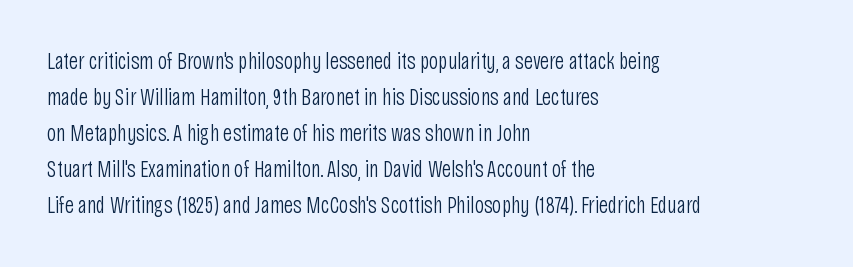
The foot of each line stays bare and open. It's the straight-up-and-down kind of type. The gaps between neighbouring characters are ordinary and unremarkable. A normal amount of white space separates one row of letters from the next. Typeset ragged right — the left edge is the straight one. Is the stroke heavy? The answer is a plain regular-or-lighter.
